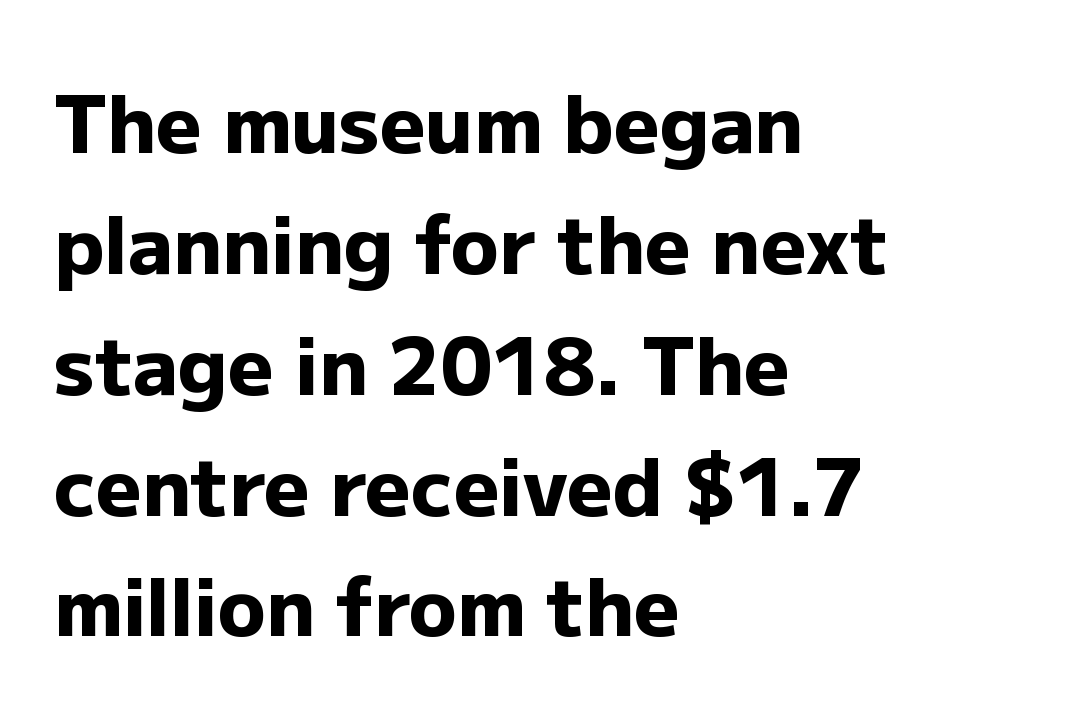
Clear beneath every line of the passage. Quick note: not italic, upright. The letters are bold, with thick, heavy strokes. The block of text has a typical density, with ordinary space between rows.
